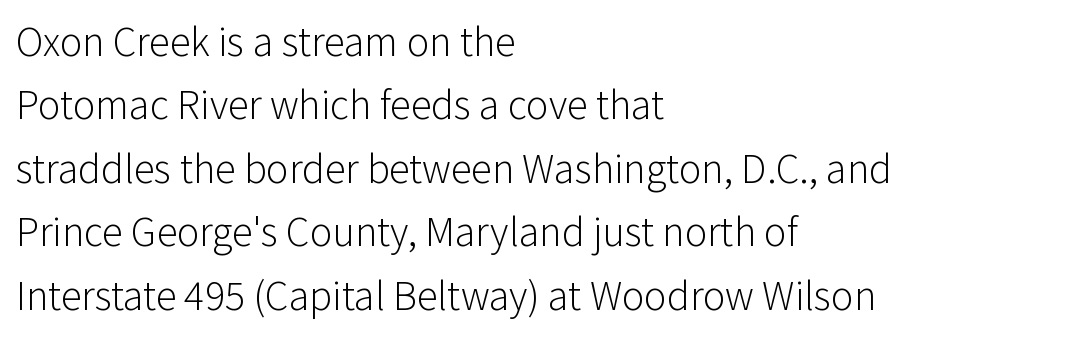
The image shows 42 px light sans-serif type, upright; set left-aligned, normal line spacing (1.51x), normal letter spacing, not underlined; low stroke contrast and a medium x-height.
